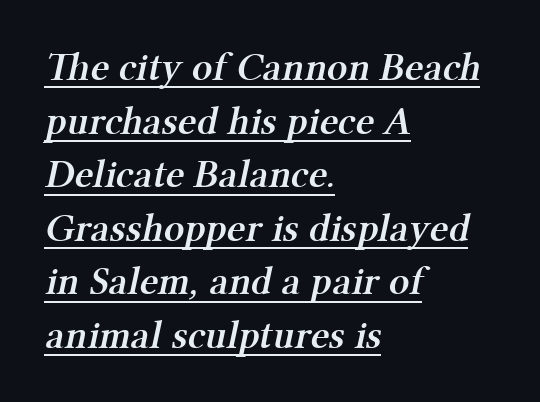
The image shows 40 px semibold serif type; set left-aligned, normal line spacing (1.34x), normal letter spacing, underlined; medium stroke contrast and a medium x-height.
